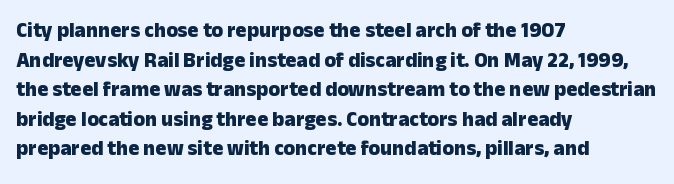
{"italic": "no", "bold": "yes", "underline": "no", "align": "left", "line_spacing": "normal", "line_spacing_ratio": 1.41, "letter_spacing": "normal", "letter_spacing_em": 0.0, "glyph_px": 21}
